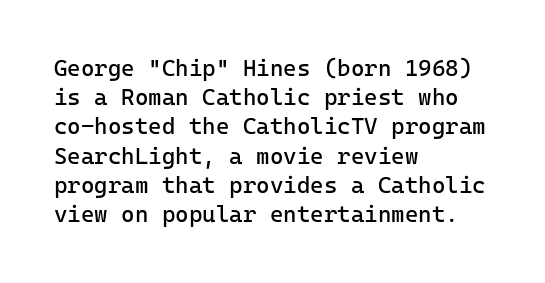
The image shows 23 px text type, upright; set left-aligned, normal line spacing (1.27x), normal letter spacing, not underlined.
